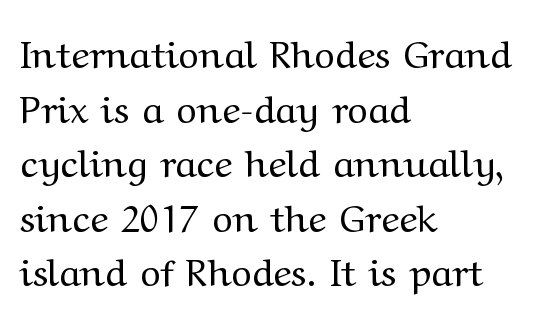
{"serif": "yes", "italic": "no", "bold": "no", "weight": "regular", "width": "wide", "stroke_contrast": "medium", "x_height": "medium", "monospaced": "no", "underline": "no", "align": "left", "line_spacing": "normal", "line_spacing_ratio": 1.4, "letter_spacing": "normal", "letter_spacing_em": 0.0, "glyph_px": 39}
